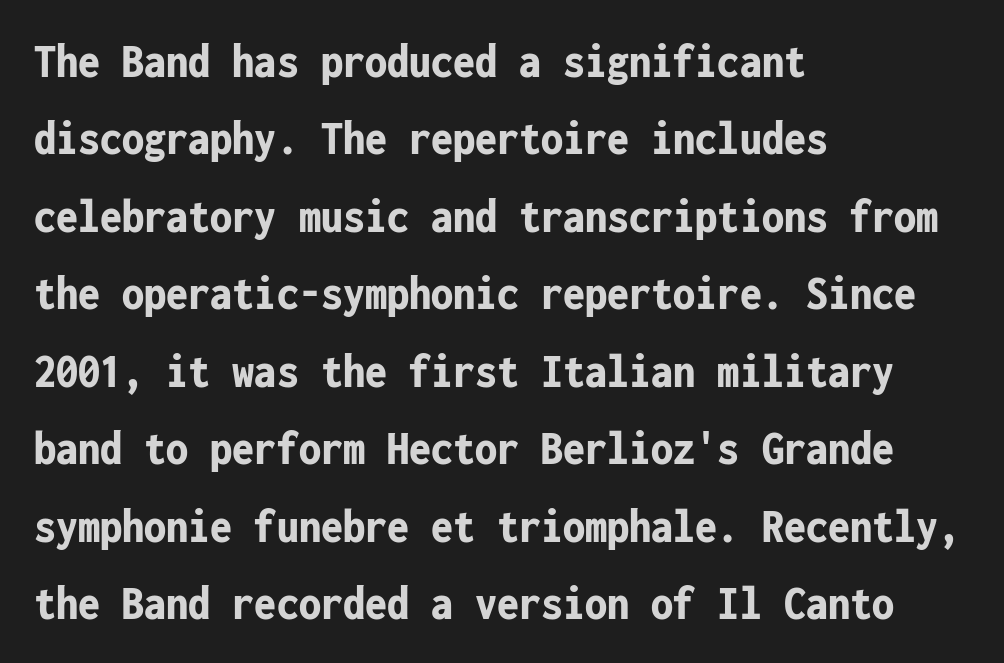
{"serif": "no", "italic": "no", "bold": "yes", "weight": "bold", "width": "condensed", "stroke_contrast": "low", "x_height": "medium", "monospaced": "yes", "underline": "no", "align": "left", "line_spacing": "normal", "line_spacing_ratio": 1.58, "letter_spacing": "normal", "letter_spacing_em": 0.0, "glyph_px": 49}
